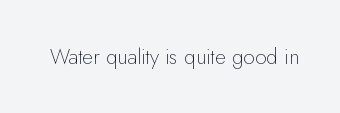
The passage shown is not underscored anywhere. The font's upright variant was chosen for this text. Stems here are at most as thick as an everyday book face. Observe the ordinary spacing: letters are neighbours, not strangers.
